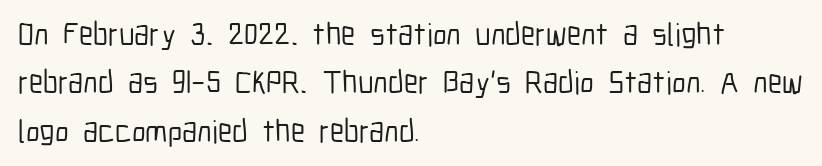
{"serif": "no", "italic": "no", "width": "condensed", "stroke_contrast": "low", "x_height": "medium", "monospaced": "no", "underline": "no", "align": "left", "line_spacing": "normal", "line_spacing_ratio": 1.51, "letter_spacing": "normal", "letter_spacing_em": 0.0, "glyph_px": 32}
